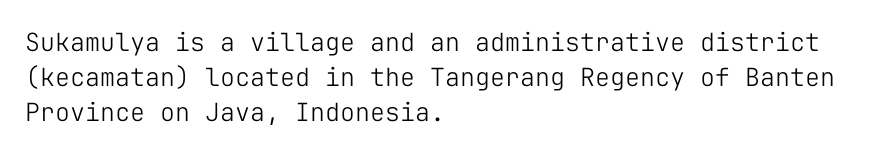
Nobody drew a line under any word here. The passage is arranged the way most books set body copy — flush left. Is the stroke heavy? The answer is a plain regular-or-lighter. Nobody touched the tracking dial on this one. A roman cut, with each character standing at attention. The space between consecutive lines is moderate.
